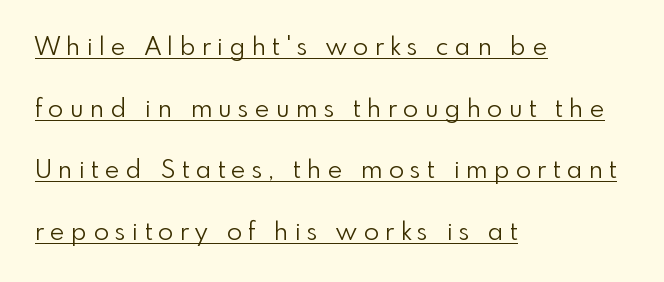
A great deal of white space separates one row of letters from the next. The letters stand straight up with perfectly vertical stems. Notice how the passage keeps a crisp vertical edge on the left only. A baseline rule has been typeset under these characters.
